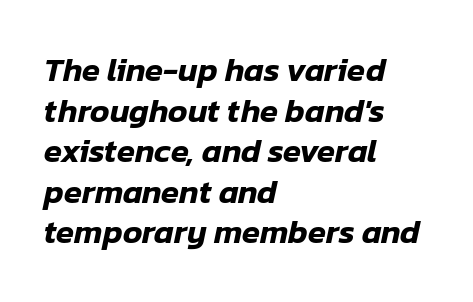
Q: Is the text italic (slanted)? A: Yes, it leans right by about 12 degrees.
Q: Is the text underlined? A: No.
Q: How is the paragraph aligned? A: Left-aligned.
Q: Is the spacing between letters normal or unusually wide? A: Normal.
Q: Width (condensed, normal, or wide)? A: Normal.
Q: Stroke contrast? A: Low.
Q: x-height? A: Medium.
Q: Monospaced? A: No.
